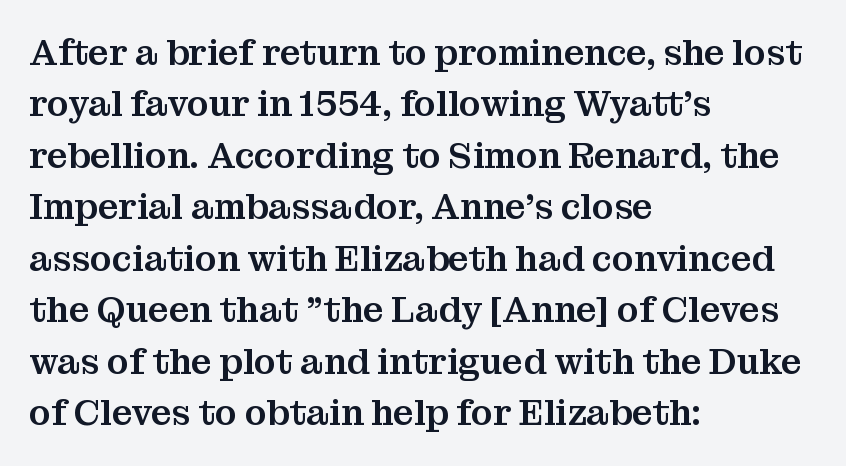
{"serif": "yes", "italic": "no", "width": "normal", "stroke_contrast": "medium", "x_height": "medium", "monospaced": "no", "underline": "no", "align": "left", "line_spacing": "normal", "line_spacing_ratio": 1.43, "letter_spacing": "normal", "letter_spacing_em": 0.0, "glyph_px": 36}
